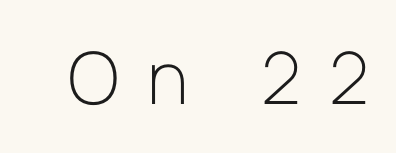
{"serif": "no", "italic": "no", "bold": "no", "weight": "light", "width": "normal", "stroke_contrast": "low", "x_height": "medium", "monospaced": "no", "underline": "no", "letter_spacing": "wide", "letter_spacing_em": 0.4, "glyph_px": 72}
